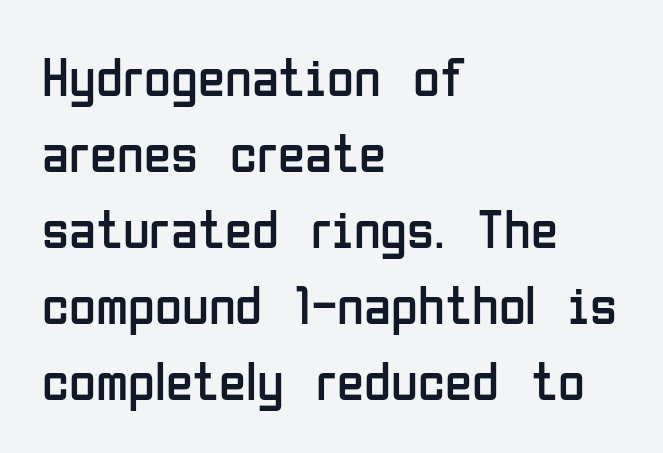
{"serif": "no", "italic": "no", "bold": "no", "weight": "regular", "width": "condensed", "stroke_contrast": "low", "x_height": "medium", "monospaced": "no", "underline": "no", "align": "left", "line_spacing": "normal", "line_spacing_ratio": 1.38, "letter_spacing": "normal", "letter_spacing_em": 0.0, "glyph_px": 55}
